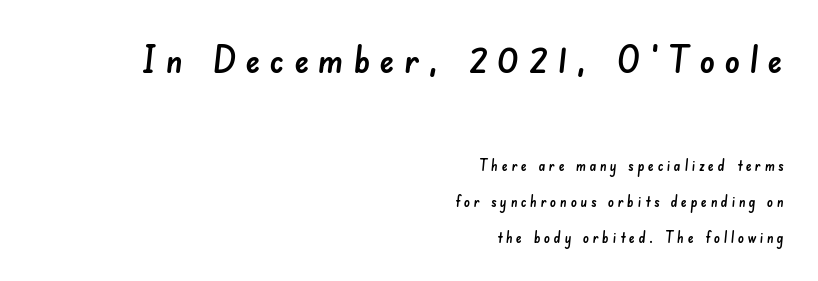
These lines have a slow, spaced-out rhythm from letter to letter. The glyphs in this specimen are sans serif. Honestly, the rows look like they've been pulled way apart. Which of the two is more prominent by size? The first, at the top. These lines are rendered in a variable-pitch font.
